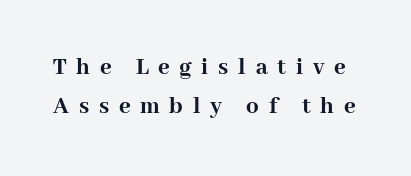
The image shows 25 px bold type, upright; set normal line spacing (1.58x), unusually wide letter spacing (+0.39 em), not underlined.
